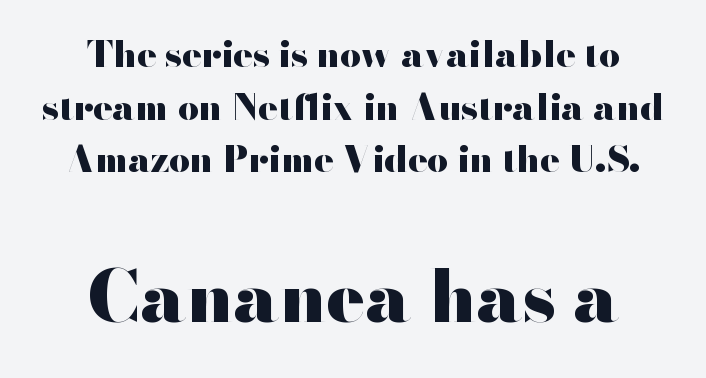
{"serif": "no", "italic": "no", "bold": "yes", "weight": "heavy", "width": "wide", "stroke_contrast": "high", "x_height": "small", "monospaced": "no", "underline": "no", "align": "center", "line_spacing": "normal", "line_spacing_ratio": 1.46, "letter_spacing": "normal", "letter_spacing_em": 0.0, "larger_block": "second", "size_ratio": 2.0, "glyph_px": 72}
